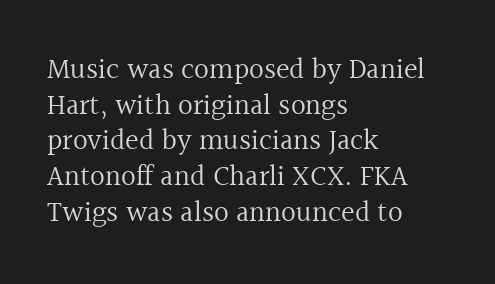
Do the characters align in a grid? No, the font is proportional. The lettering stays uniformly vertical, giving the passage a roman look. The characters display serif detailing at their extremities. Anything drawn beneath the words? Only blank space.
